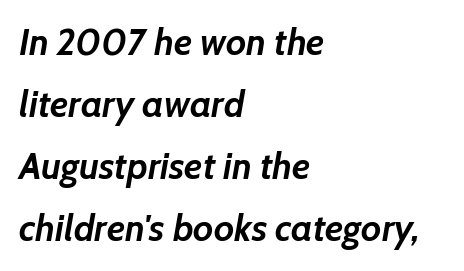
{"italic": "yes", "lean": "right", "slant_degrees": 7, "bold": "yes", "weight": "semibold", "width": "normal", "stroke_contrast": "low", "x_height": "medium", "monospaced": "no", "underline": "no", "align": "left", "line_spacing": "normal", "line_spacing_ratio": 1.68, "letter_spacing": "normal", "letter_spacing_em": 0.0, "glyph_px": 37}
